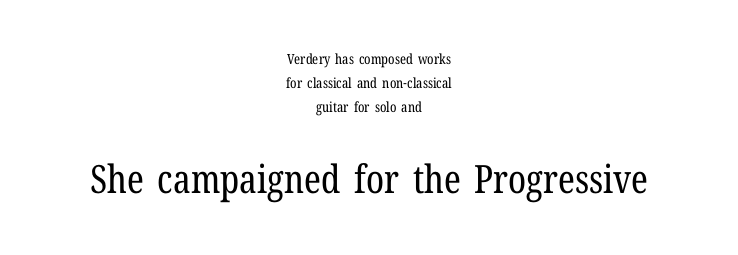
Q: Is the text bold? A: No.
Q: Is the text italic (slanted)? A: No, it is upright.
Q: Is the typeface a serif or a sans-serif typeface? A: Serif.
Q: Is the text underlined? A: No.
Q: How is the paragraph aligned? A: Centered.
Q: Is the spacing between letters normal or unusually wide? A: Normal.
Q: Which block of text is set in a larger size, the first (top) or the second (bottom)? A: The second (bottom) one.
Q: Width (condensed, normal, or wide)? A: Condensed.
Q: Stroke contrast? A: Low.
Q: x-height? A: Medium.
Q: Monospaced? A: No.
